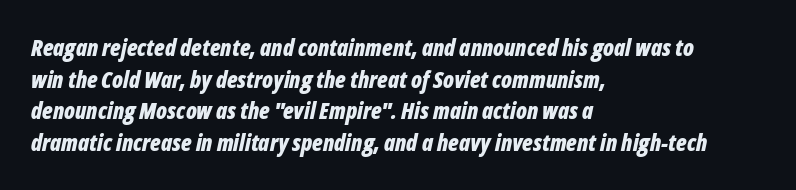
The image shows 23 px bold type, italic (leaning right); set left-aligned, normal line spacing (1.38x), normal letter spacing, not underlined.
